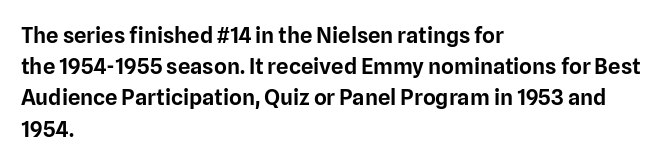
Q: Is the text italic (slanted)? A: No, it is upright.
Q: Is the text underlined? A: No.
Q: How is the paragraph aligned? A: Left-aligned.
Q: Is the spacing between letters normal or unusually wide? A: Normal.
Q: Is the spacing between lines tight, normal or loose? A: Normal.
